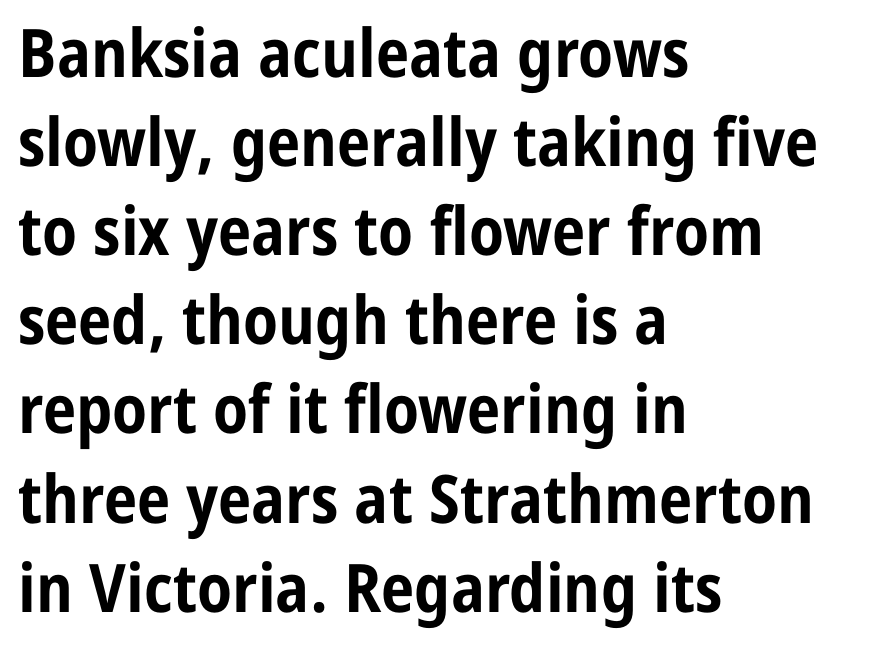
The image shows 67 px bold, condensed sans-serif type, upright; set left-aligned, normal line spacing (1.33x), normal letter spacing, not underlined; low stroke contrast and a medium x-height.
